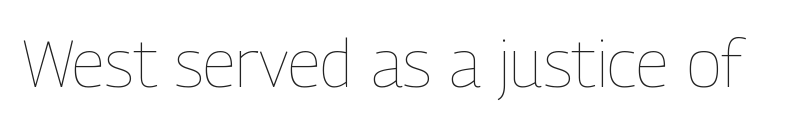
The image shows 66 px thin, condensed type, upright; set normal letter spacing, not underlined; low stroke contrast and a medium x-height.
